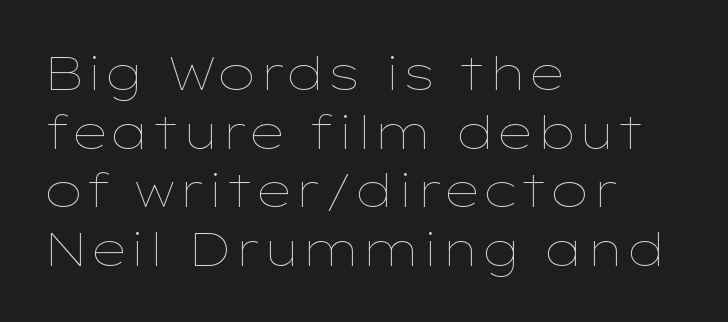
Q: Is the text bold? A: No.
Q: Is the text italic (slanted)? A: No, it is upright.
Q: Is the text underlined? A: No.
Q: How is the paragraph aligned? A: Left-aligned.
Q: Is the spacing between letters normal or unusually wide? A: Normal.
Q: Is the spacing between lines tight, normal or loose? A: Normal.
Q: Width (condensed, normal, or wide)? A: Wide.
Q: Stroke contrast? A: Low.
Q: x-height? A: Medium.
Q: Monospaced? A: No.
